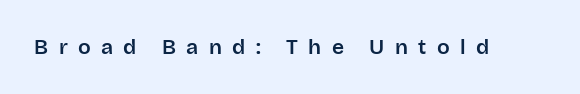
The image shows 21 px text type, upright; set unusually wide letter spacing (+0.49 em), not underlined.
